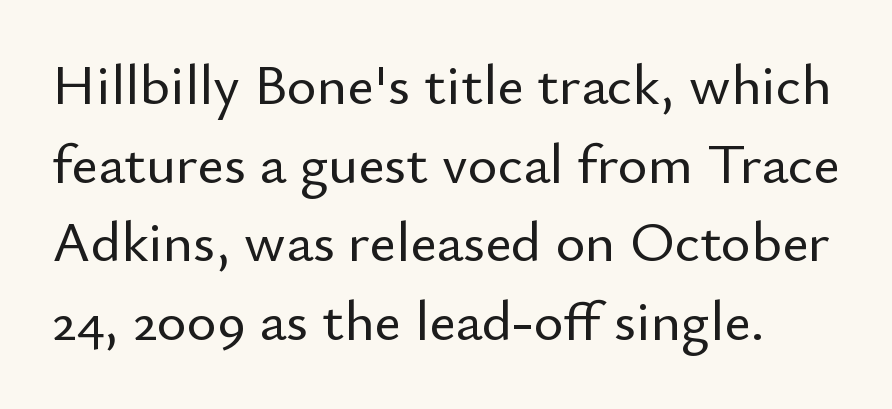
The image shows 57 px sans-serif type, upright; set normal line spacing (1.38x), normal letter spacing, not underlined; low stroke contrast and a small x-height.
